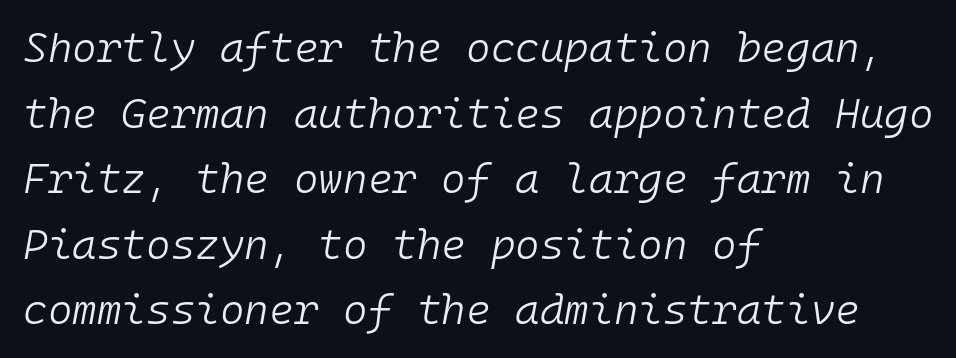
The image shows 42 px light type, italic (leaning right), monospaced; set left-aligned, normal line spacing (1.56x), normal letter spacing, not underlined; low stroke contrast and a medium x-height.
